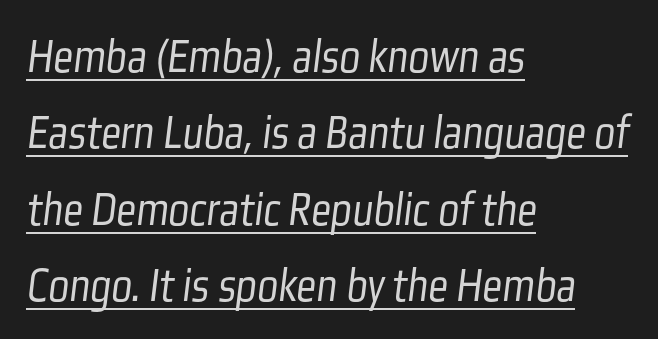
Q: Is the text bold? A: No.
Q: Is the typeface a serif or a sans-serif typeface? A: Sans-serif.
Q: Is the text underlined? A: Yes.
Q: How is the paragraph aligned? A: Left-aligned.
Q: Is the spacing between letters normal or unusually wide? A: Normal.
Q: Is the spacing between lines tight, normal or loose? A: Normal.
Q: Width (condensed, normal, or wide)? A: Condensed.
Q: Stroke contrast? A: Low.
Q: x-height? A: Medium.
Q: Monospaced? A: No.
